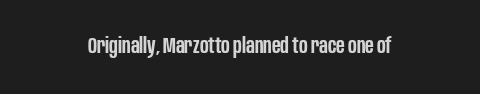
Q: Is the text bold? A: Semi-bold.
Q: Is the text italic (slanted)? A: No, it is upright.
Q: Is the text underlined? A: No.
Q: How is the paragraph aligned? A: Centered.
Q: Is the spacing between letters normal or unusually wide? A: Normal.
